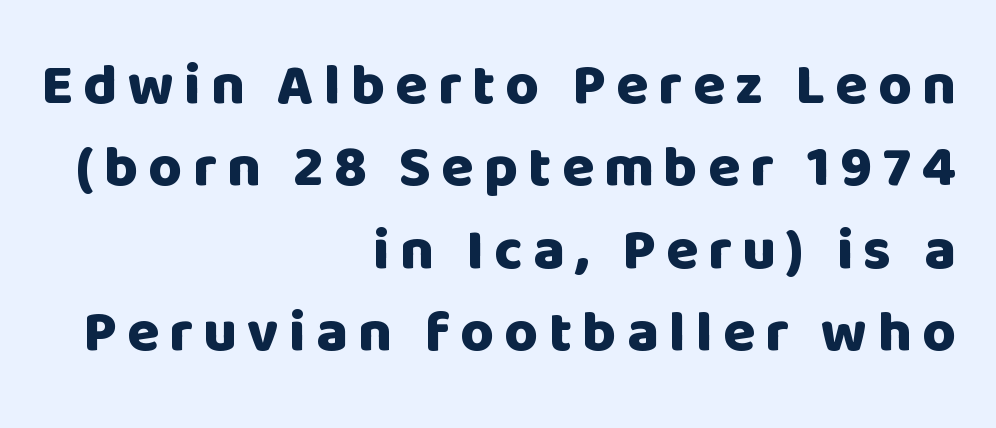
Q: Is the text bold? A: Yes.
Q: Is the text italic (slanted)? A: No, it is upright.
Q: Is the typeface a serif or a sans-serif typeface? A: Sans-serif.
Q: Is the text underlined? A: No.
Q: How is the paragraph aligned? A: Right-aligned.
Q: Is the spacing between lines tight, normal or loose? A: Normal.
Q: Width (condensed, normal, or wide)? A: Normal.
Q: Stroke contrast? A: Low.
Q: x-height? A: Large.
Q: Monospaced? A: No.
